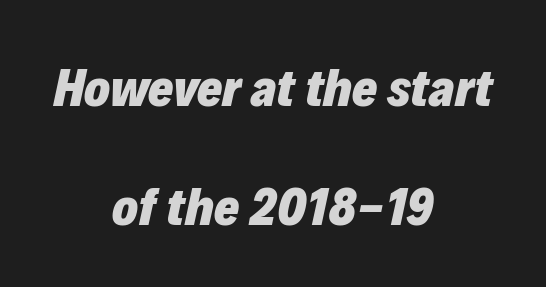
{"italic": "yes", "lean": "right", "slant_degrees": 12, "bold": "yes", "weight": "heavy", "width": "normal", "stroke_contrast": "low", "x_height": "medium", "monospaced": "no", "underline": "no", "align": "center", "line_spacing": "loose", "line_spacing_ratio": 2.2, "letter_spacing": "normal", "letter_spacing_em": 0.0, "glyph_px": 54}
